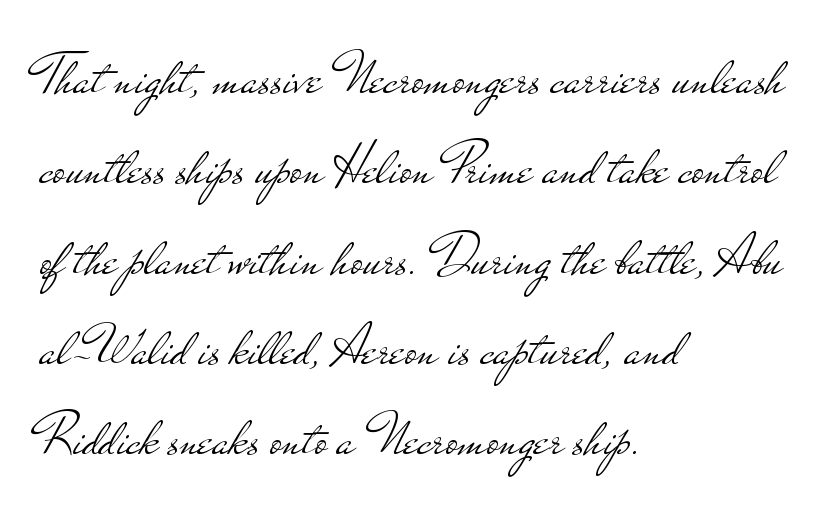
Honestly, there is no underline to notice here at all. Where is the straight margin? On the left. A typesetter would call this leading conventional body-copy spacing.
